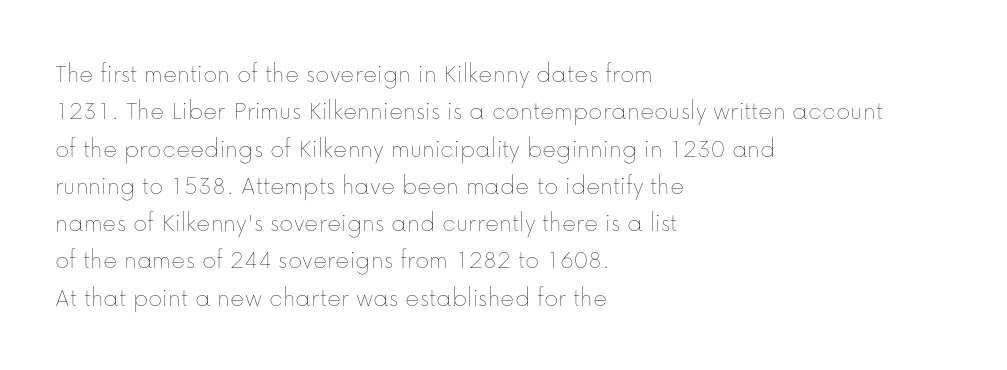
{"italic": "no", "bold": "no", "underline": "no", "align": "left", "line_spacing": "normal", "line_spacing_ratio": 1.38, "letter_spacing": "normal", "letter_spacing_em": 0.0, "glyph_px": 27}
